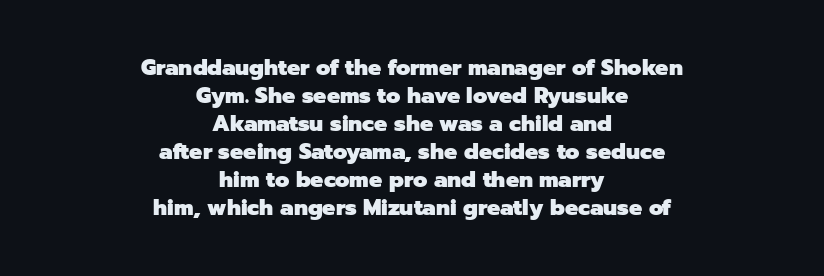
The image shows 22 px bold type, upright; set centered, normal line spacing (1.27x), normal letter spacing, not underlined.
